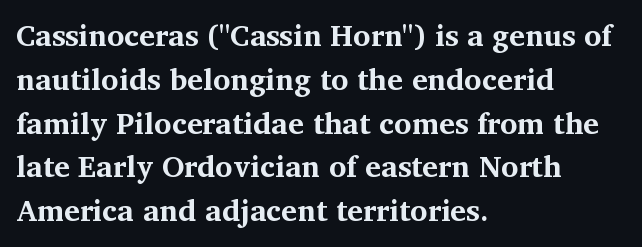
The image shows 30 px bold serif type, upright; set left-aligned, normal line spacing (1.46x), normal letter spacing, not underlined; medium stroke contrast and a medium x-height.
